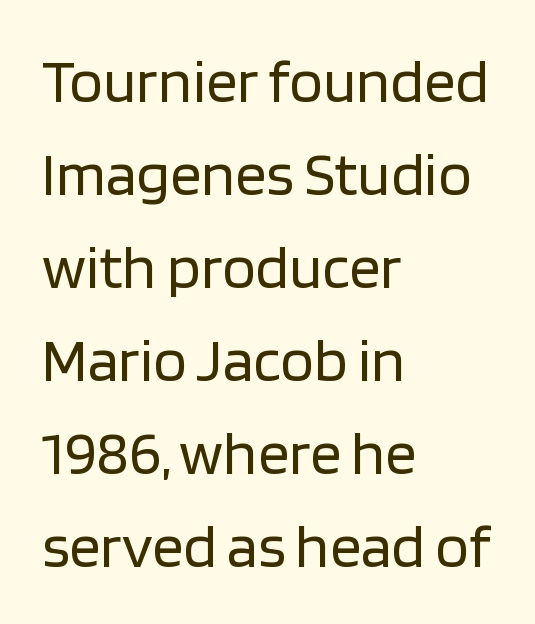
Q: Is the text bold? A: No.
Q: Is the text italic (slanted)? A: No, it is upright.
Q: Is the typeface a serif or a sans-serif typeface? A: Sans-serif.
Q: Is the text underlined? A: No.
Q: How is the paragraph aligned? A: Left-aligned.
Q: Is the spacing between letters normal or unusually wide? A: Normal.
Q: Is the spacing between lines tight, normal or loose? A: Normal.
Q: Width (condensed, normal, or wide)? A: Normal.
Q: Stroke contrast? A: Low.
Q: x-height? A: Large.
Q: Monospaced? A: No.
